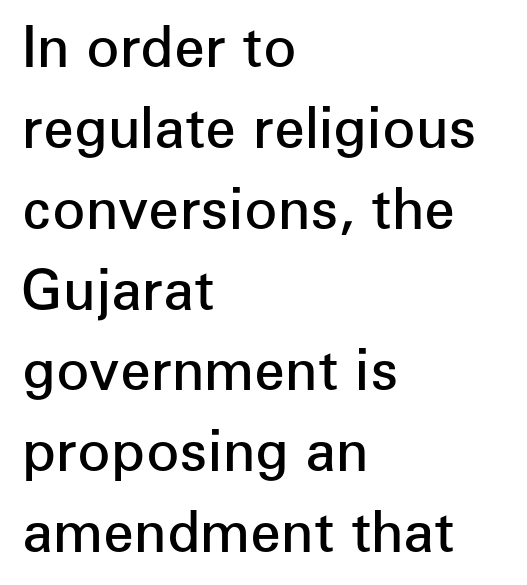
Q: Is the text bold? A: Semi-bold.
Q: Is the text italic (slanted)? A: No, it is upright.
Q: Is the typeface a serif or a sans-serif typeface? A: Sans-serif.
Q: Is the text underlined? A: No.
Q: How is the paragraph aligned? A: Left-aligned.
Q: Is the spacing between letters normal or unusually wide? A: Normal.
Q: Is the spacing between lines tight, normal or loose? A: Normal.
Q: Width (condensed, normal, or wide)? A: Normal.
Q: Stroke contrast? A: Low.
Q: x-height? A: Medium.
Q: Monospaced? A: No.
